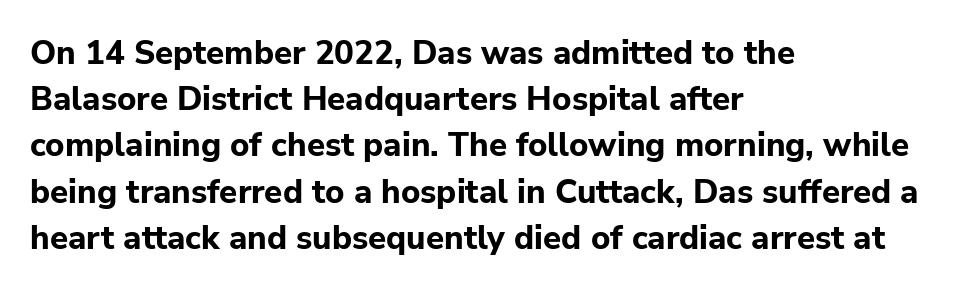
The image shows 33 px bold sans-serif type, upright; set left-aligned, normal line spacing (1.4x), normal letter spacing, not underlined; low stroke contrast and a medium x-height.
